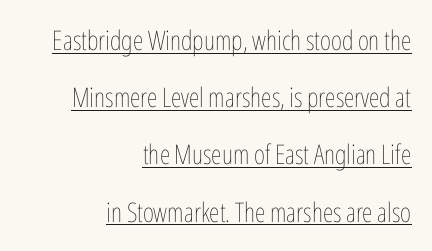
A continuous stroke trails under the words, as in a hyperlink. Vertical spacing — loose. Posture: straight, roman, zero tilt. One-word summary of the alignment: right. Letters have the restrained weight of plain body copy at most. Nothing unusual about the tracking: characters are spaced as the font intends.
